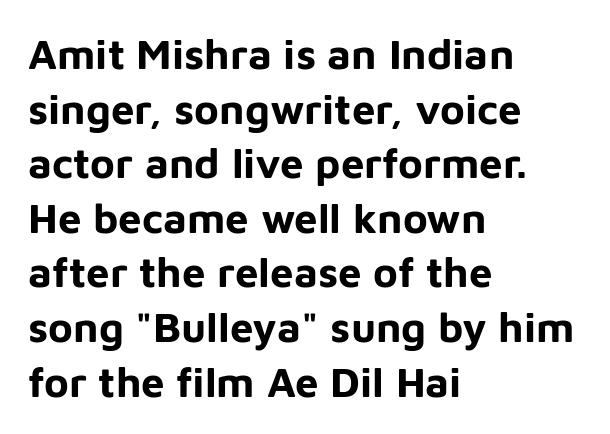
The image shows 42 px bold sans-serif type, upright; set left-aligned, normal line spacing (1.3x), normal letter spacing, not underlined; low stroke contrast and a medium x-height.
